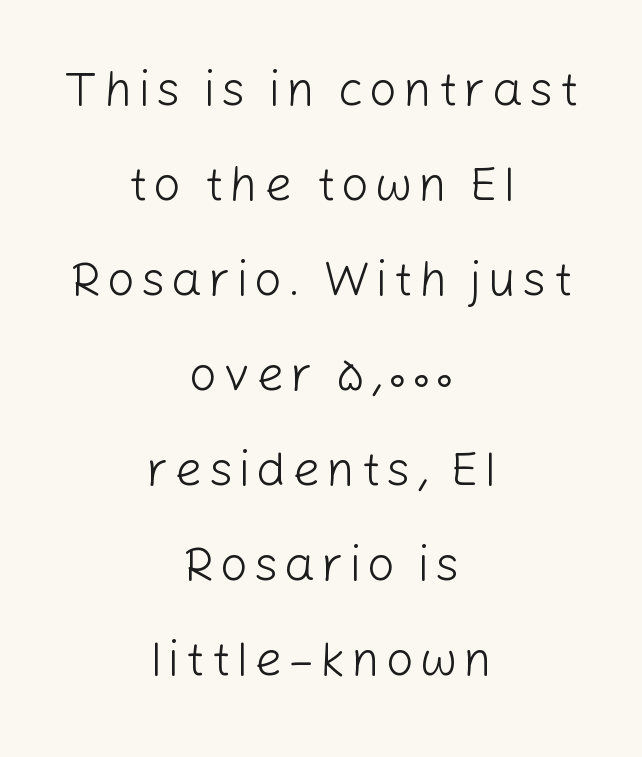
Descenders hang freely into open space. The typesetting does not lean heavy: it is not bold. Notice how the passage keeps no hard edge, just a central spine. Leading: increased. This is sans-serif lettering, the kind often seen on screens and signage. Posture: straight, roman, zero tilt.
